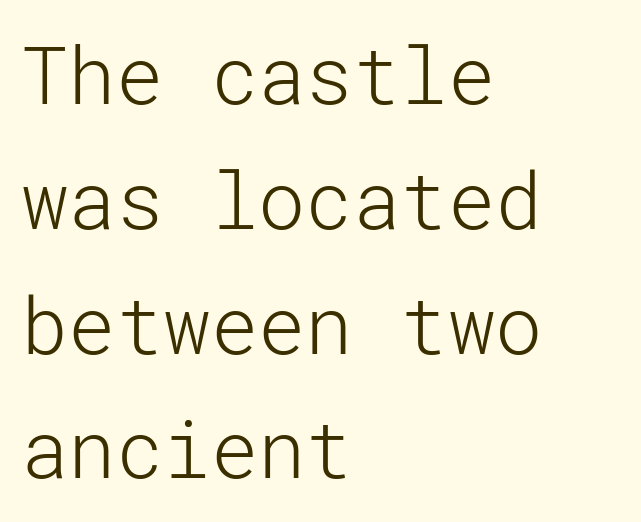
The image shows 79 px light sans-serif type, upright; set left-aligned, normal line spacing (1.58x), normal letter spacing, not underlined; low stroke contrast and a medium x-height.
